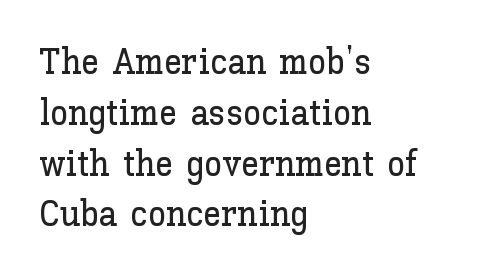
Does the lettering tilt? It doesn't — this is upright. Each word holds together tightly as a unit, with standard inter-letter gaps. Looks like regular typesetting: each glyph gets only the width it needs. Descenders hang freely into open space. Whoever set this chose a conventional vertical rhythm.
